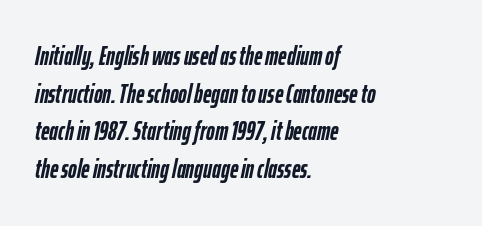
{"italic": "yes", "lean": "right", "slant_degrees": 12, "bold": "yes", "underline": "no", "align": "left", "line_spacing": "normal", "line_spacing_ratio": 1.45, "letter_spacing": "normal", "letter_spacing_em": 0.0, "glyph_px": 26}
